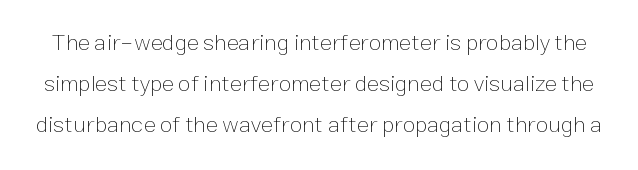
No heavy texture on the line: the type isn't bold. Does extra space separate the letters? No, they use regular spacing. Unlike italic type, these characters show no tilt at all. The foot of each line stays bare and open.
